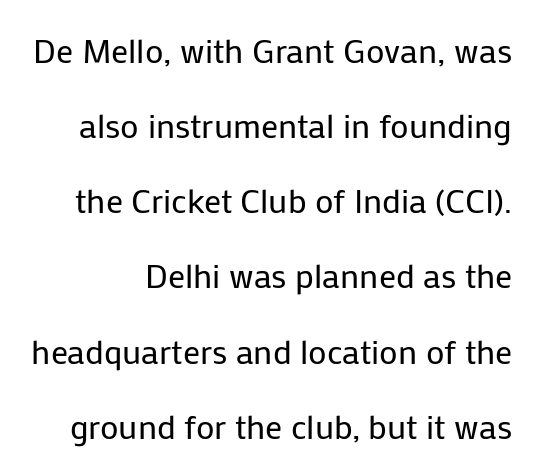
Q: Is the text bold? A: No.
Q: Is the text italic (slanted)? A: No, it is upright.
Q: Is the typeface a serif or a sans-serif typeface? A: Sans-serif.
Q: Is the text underlined? A: No.
Q: Is the spacing between letters normal or unusually wide? A: Normal.
Q: Is the spacing between lines tight, normal or loose? A: Loose.
Q: Width (condensed, normal, or wide)? A: Normal.
Q: Stroke contrast? A: Low.
Q: x-height? A: Medium.
Q: Monospaced? A: No.
